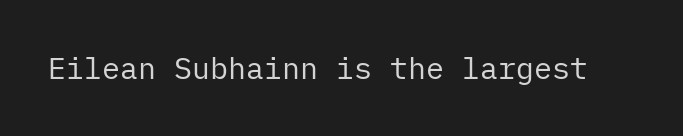
The image shows 30 px regular-weight sans-serif type, upright; set normal letter spacing, not underlined; low stroke contrast and a medium x-height.
